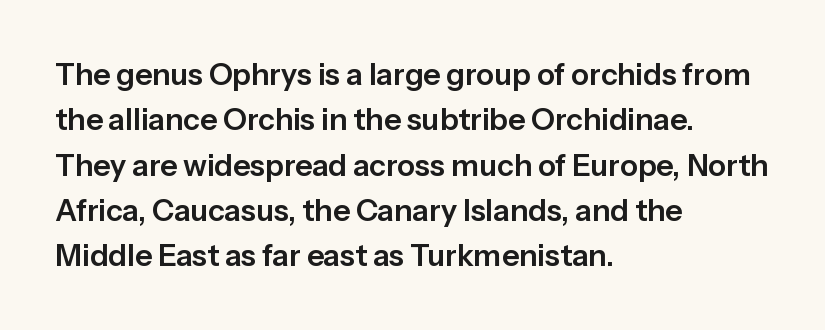
{"serif": "no", "italic": "no", "width": "normal", "stroke_contrast": "low", "x_height": "medium", "monospaced": "no", "underline": "no", "align": "left", "line_spacing": "normal", "line_spacing_ratio": 1.51, "letter_spacing": "normal", "letter_spacing_em": 0.0, "glyph_px": 30}
